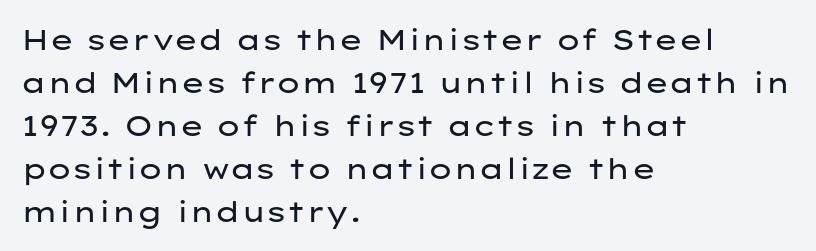
One-word summary of the alignment: left. The area under the type is left untouched. Tracking value appears to be zero — textbook default spacing. A quiet, ordinary-to-light weight characterises the typeface. Every stem runs plumb, perpendicular to the baseline.
